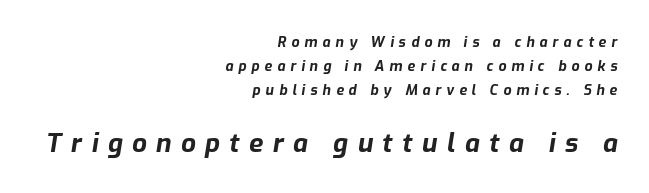
Check the space under the baseline: it is left empty. Visually the block forms a straight wall on the right and a jagged coastline on the left. Slant detected: the letters are inclined. Here the glyphs are tracked loosely, breaking word shapes into spaced letters. Stroke thickness is high; the sample reads as a true bold. These two chunks differ in scale, with the bottom chunk taking the larger measure.
